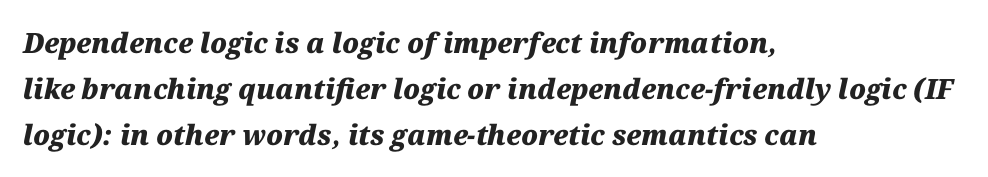
Q: Is the text bold? A: Yes.
Q: Is the text italic (slanted)? A: Yes, it leans right by about 12 degrees.
Q: Is the text underlined? A: No.
Q: How is the paragraph aligned? A: Left-aligned.
Q: Is the spacing between letters normal or unusually wide? A: Normal.
Q: Is the spacing between lines tight, normal or loose? A: Normal.
Q: Width (condensed, normal, or wide)? A: Normal.
Q: Stroke contrast? A: Medium.
Q: x-height? A: Medium.
Q: Monospaced? A: No.
